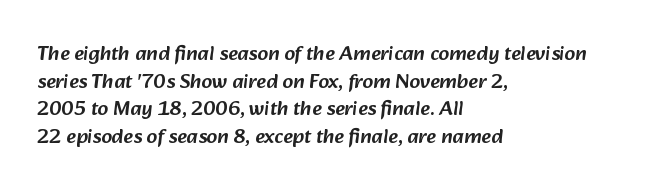
The image shows 21 px text type; set left-aligned, normal line spacing (1.32x), normal letter spacing, not underlined.
